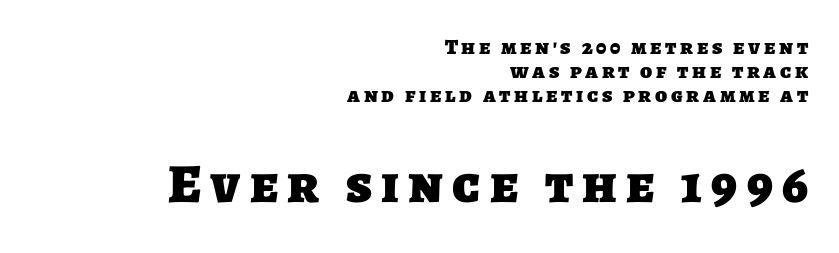
The image shows 55 px heavy sans-serif type; set right-aligned, tight line spacing (1.08x), not underlined; the second (bottom) block is 2.5x larger; low stroke contrast and a large x-height.
